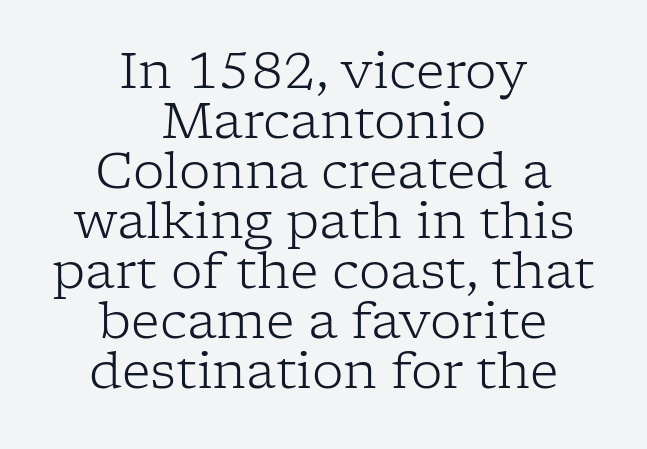
Q: Is the text bold? A: No.
Q: Is the text italic (slanted)? A: No, it is upright.
Q: Is the typeface a serif or a sans-serif typeface? A: Serif.
Q: Is the text underlined? A: No.
Q: How is the paragraph aligned? A: Centered.
Q: Is the spacing between letters normal or unusually wide? A: Normal.
Q: Is the spacing between lines tight, normal or loose? A: Tight.
Q: Width (condensed, normal, or wide)? A: Normal.
Q: Stroke contrast? A: Low.
Q: x-height? A: Medium.
Q: Monospaced? A: No.
